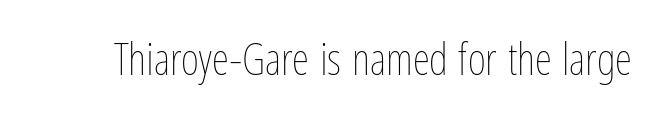
{"italic": "no", "bold": "no", "weight": "thin", "width": "condensed", "stroke_contrast": "low", "x_height": "medium", "monospaced": "no", "underline": "no", "letter_spacing": "normal", "letter_spacing_em": 0.0, "glyph_px": 44}
